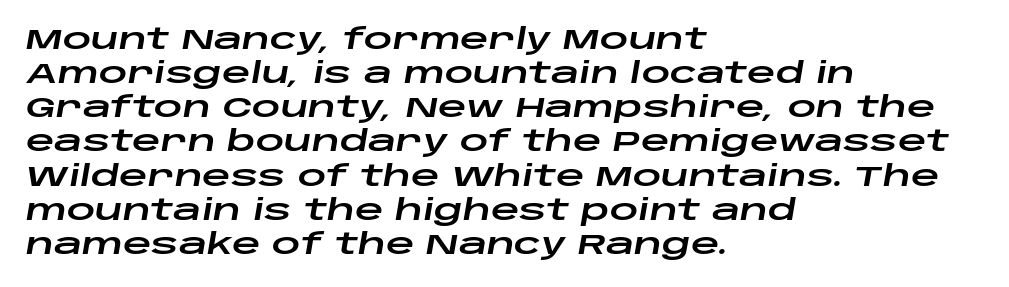
Q: Is the text italic (slanted)? A: Yes, it leans right by about 10 degrees.
Q: Is the text underlined? A: No.
Q: How is the paragraph aligned? A: Left-aligned.
Q: Is the spacing between letters normal or unusually wide? A: Normal.
Q: Width (condensed, normal, or wide)? A: Wide.
Q: Stroke contrast? A: Low.
Q: x-height? A: Large.
Q: Monospaced? A: No.
